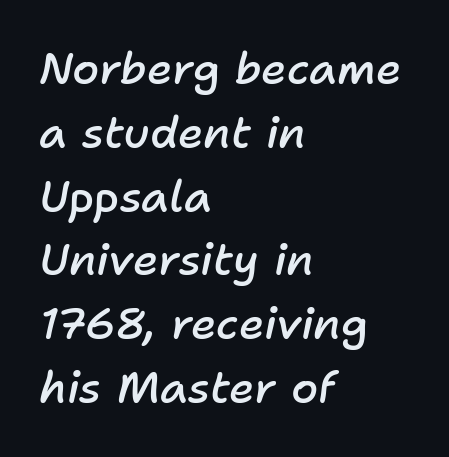
Line starts are locked; line ends wander. The passage shown stacks its lines at a standard gap. The rendering uses natural spacing where letterforms have individual widths. Anything drawn beneath the words? Only blank space. Typesetter's note: demi weight, one step under bold.
